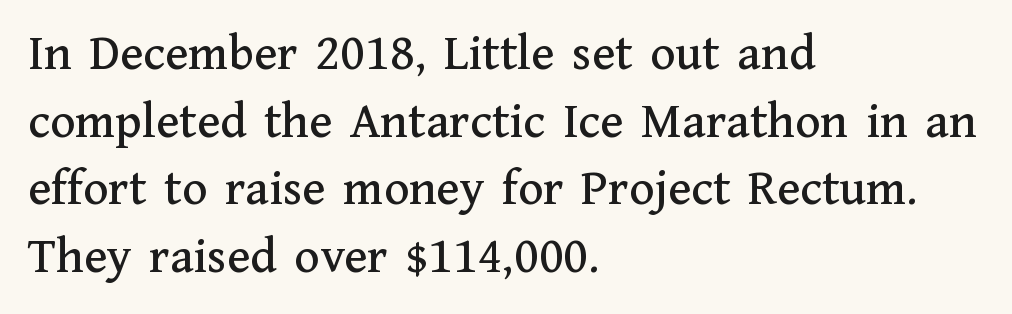
Serifs: yes, visible at the terminals of the letterforms. One glance says typical: line gaps are just what's usual. The text block is weighted toward the left margin, trailing off unevenly rightward. The lettering stays uniformly vertical, giving the passage a roman look. The baseline area is clear.
